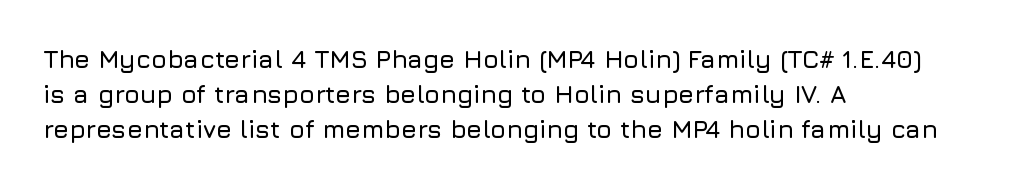
The rendering uses a moderate line-height, typical for paragraphs. A typesetter would call this zero additional tracking. Teacher's note: observe the even left margin — that is flush-left alignment. The string is rendered with underlining switched off. Posture: straight, roman, zero tilt.
